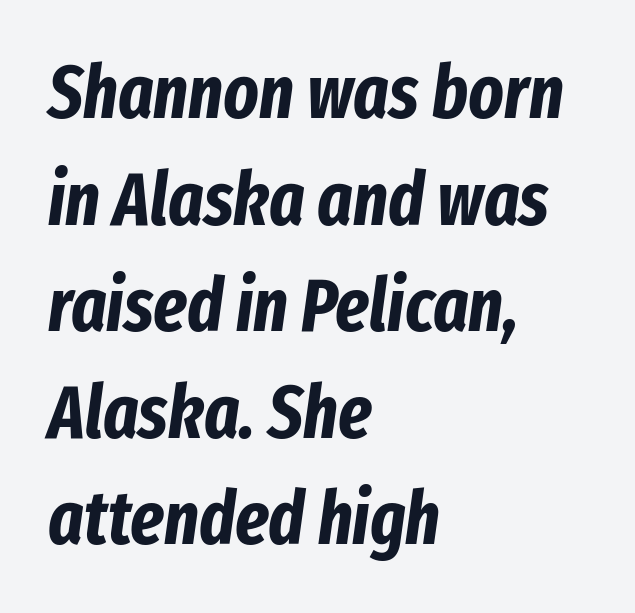
Q: Is the text bold? A: Yes.
Q: Is the text italic (slanted)? A: Yes, it leans right by about 8 degrees.
Q: Is the text underlined? A: No.
Q: How is the paragraph aligned? A: Left-aligned.
Q: Is the spacing between letters normal or unusually wide? A: Normal.
Q: Is the spacing between lines tight, normal or loose? A: Normal.
Q: Width (condensed, normal, or wide)? A: Condensed.
Q: Stroke contrast? A: Low.
Q: x-height? A: Medium.
Q: Monospaced? A: No.
